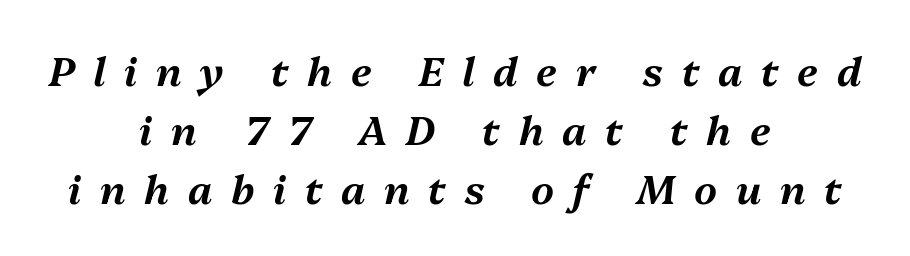
Q: Is the text italic (slanted)? A: Yes, it leans right by about 13 degrees.
Q: Is the text underlined? A: No.
Q: How is the paragraph aligned? A: Centered.
Q: Is the spacing between letters normal or unusually wide? A: Unusually wide.
Q: Is the spacing between lines tight, normal or loose? A: Normal.
Q: Width (condensed, normal, or wide)? A: Normal.
Q: Stroke contrast? A: Medium.
Q: x-height? A: Medium.
Q: Monospaced? A: No.
